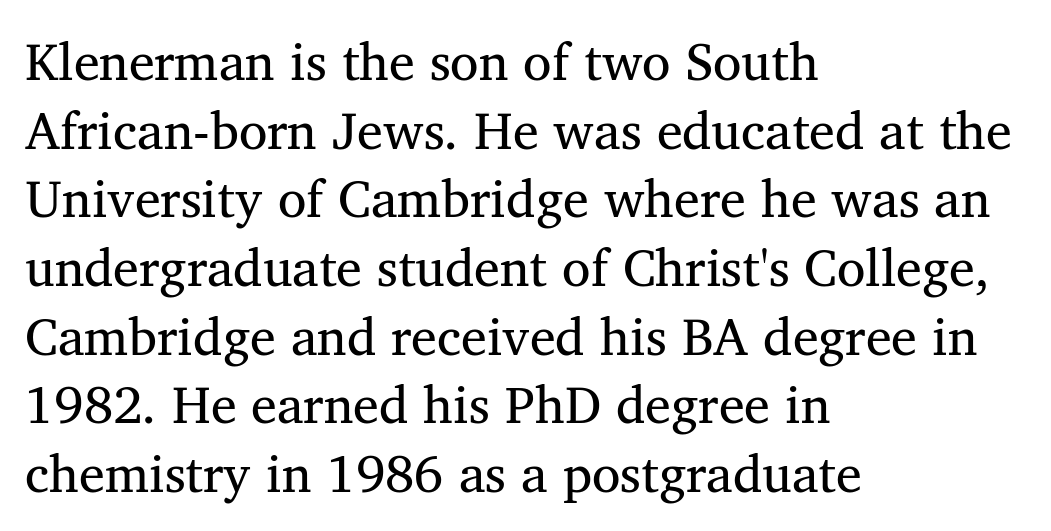
The image shows 52 px regular-weight serif type, upright; set left-aligned, normal line spacing (1.32x), normal letter spacing, not underlined; medium stroke contrast and a medium x-height.
